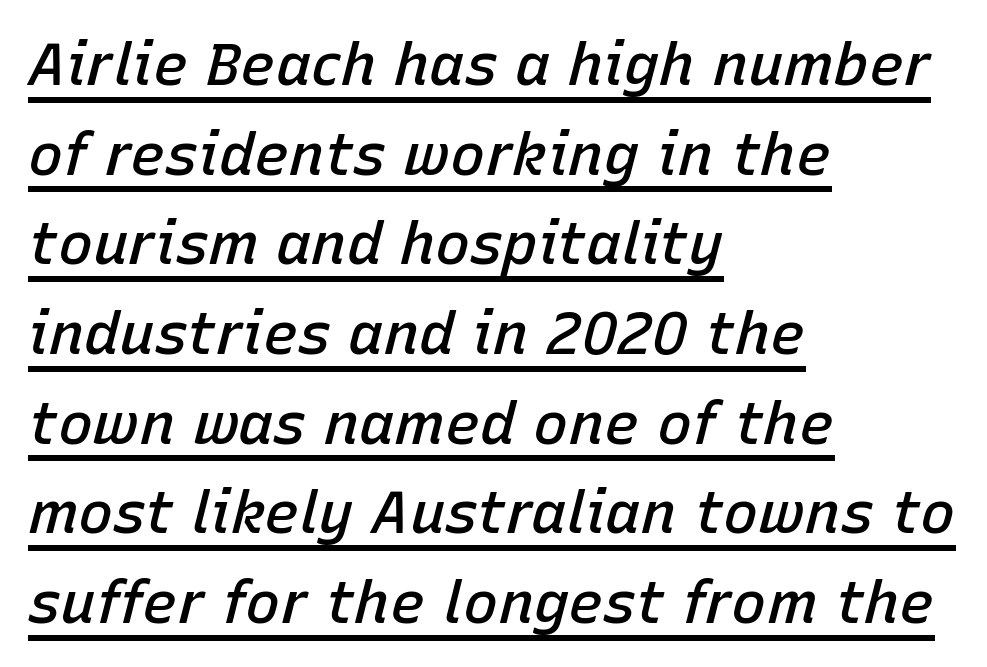
Q: Is the text bold? A: Semi-bold.
Q: Is the text italic (slanted)? A: Yes, it leans right by about 15 degrees.
Q: Is the text underlined? A: Yes.
Q: How is the paragraph aligned? A: Left-aligned.
Q: Is the spacing between letters normal or unusually wide? A: Normal.
Q: Is the spacing between lines tight, normal or loose? A: Normal.
Q: Width (condensed, normal, or wide)? A: Normal.
Q: Stroke contrast? A: Low.
Q: x-height? A: Medium.
Q: Monospaced? A: No.
